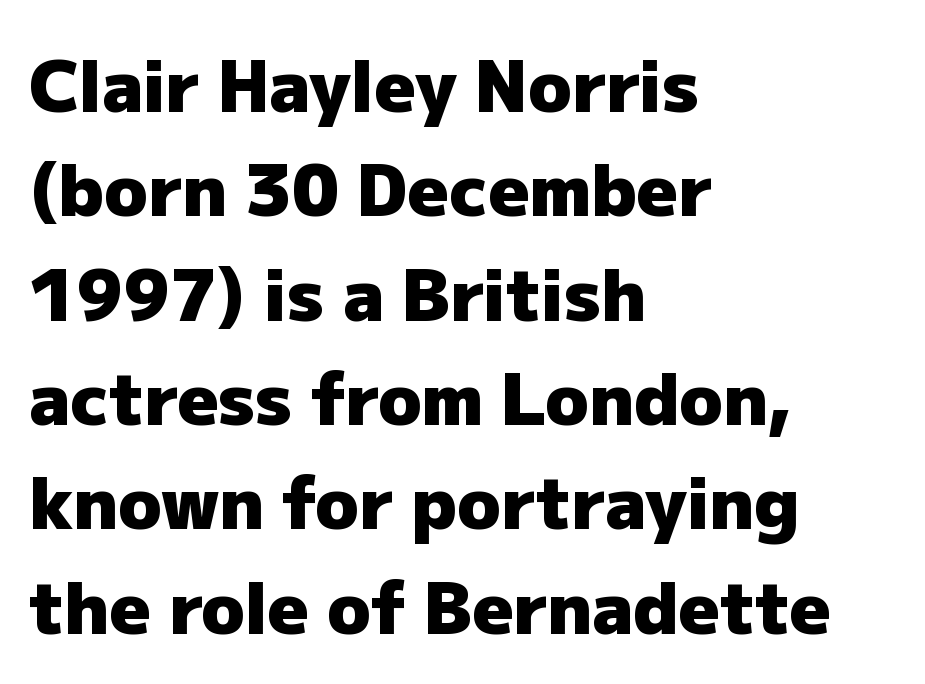
The image shows 71 px heavy sans-serif type, upright; set left-aligned, normal line spacing (1.47x), normal letter spacing, not underlined; low stroke contrast and a medium x-height.
